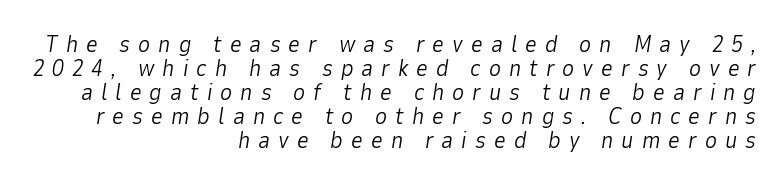
Q: Is the text bold? A: No.
Q: Is the text italic (slanted)? A: Yes, it leans right by about 9 degrees.
Q: Is the text underlined? A: No.
Q: How is the paragraph aligned? A: Right-aligned.
Q: Is the spacing between letters normal or unusually wide? A: Unusually wide.
Q: Is the spacing between lines tight, normal or loose? A: Tight.
